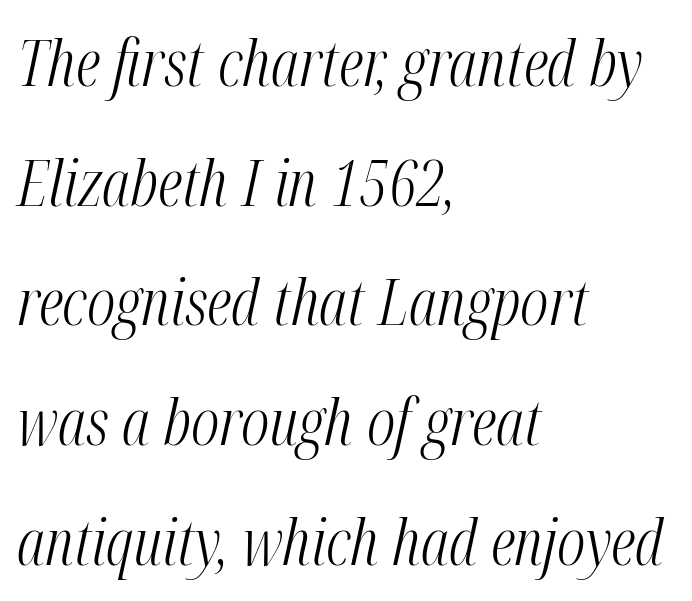
Q: Is the text bold? A: No.
Q: Is the text italic (slanted)? A: Yes, it leans right by about 12 degrees.
Q: Is the text underlined? A: No.
Q: How is the paragraph aligned? A: Left-aligned.
Q: Is the spacing between letters normal or unusually wide? A: Normal.
Q: Width (condensed, normal, or wide)? A: Condensed.
Q: Stroke contrast? A: Medium.
Q: x-height? A: Medium.
Q: Monospaced? A: No.
